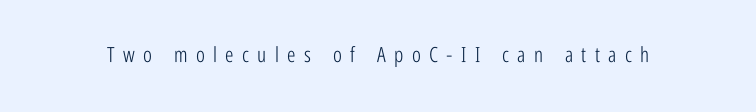
The image shows 21 px text type, upright; set unusually wide letter spacing (+0.4 em), not underlined.
